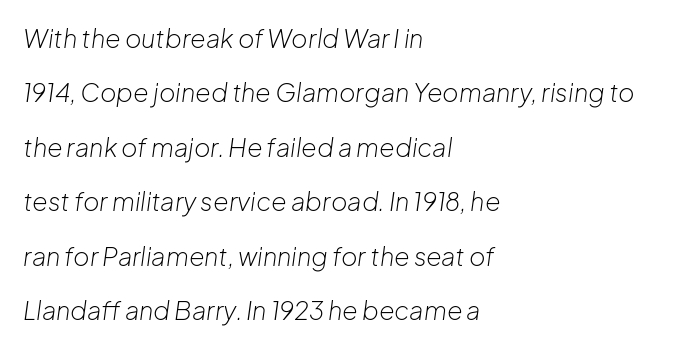
The image shows 25 px text type, italic (leaning right); set left-aligned, loose line spacing (2.18x), normal letter spacing, not underlined.
